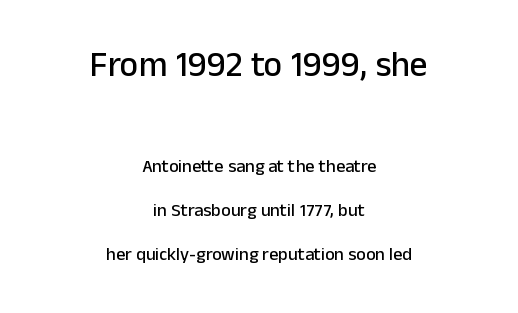
{"serif": "no", "italic": "no", "width": "normal", "stroke_contrast": "low", "x_height": "medium", "monospaced": "no", "underline": "no", "align": "center", "line_spacing": "loose", "line_spacing_ratio": 2.44, "letter_spacing": "normal", "letter_spacing_em": 0.0, "larger_block": "first", "size_ratio": 1.94, "glyph_px": 35}
